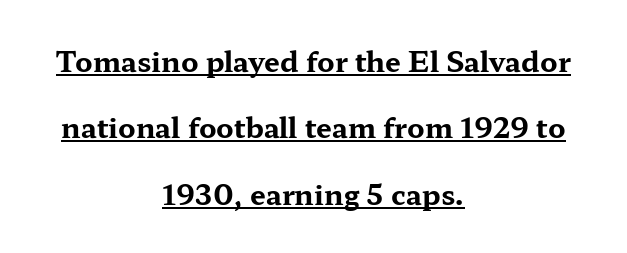
Q: Is the text bold? A: Yes.
Q: Is the text italic (slanted)? A: No, it is upright.
Q: Is the typeface a serif or a sans-serif typeface? A: Serif.
Q: Is the text underlined? A: Yes.
Q: How is the paragraph aligned? A: Centered.
Q: Is the spacing between letters normal or unusually wide? A: Normal.
Q: Is the spacing between lines tight, normal or loose? A: Loose.
Q: Width (condensed, normal, or wide)? A: Wide.
Q: Stroke contrast? A: Medium.
Q: x-height? A: Medium.
Q: Monospaced? A: No.
